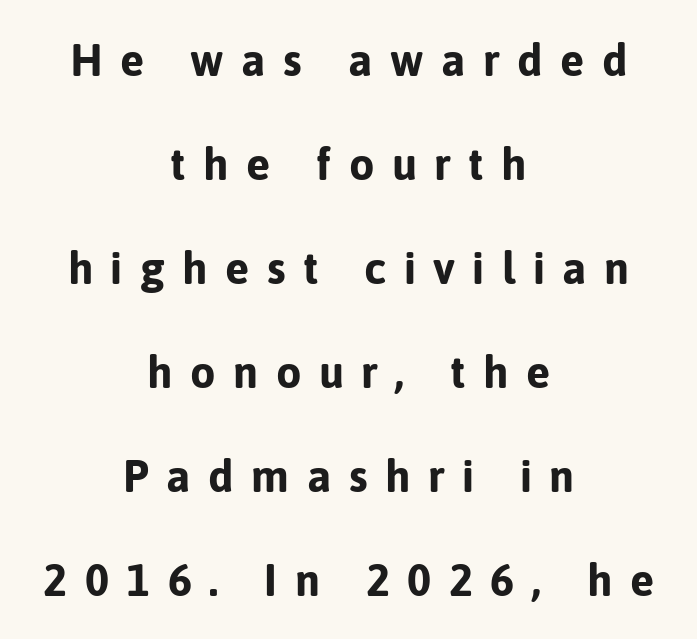
{"serif": "no", "italic": "no", "bold": "yes", "weight": "bold", "width": "normal", "stroke_contrast": "low", "x_height": "medium", "monospaced": "no", "underline": "no", "align": "center", "line_spacing": "loose", "line_spacing_ratio": 2.31, "letter_spacing": "wide", "letter_spacing_em": 0.39, "glyph_px": 45}
